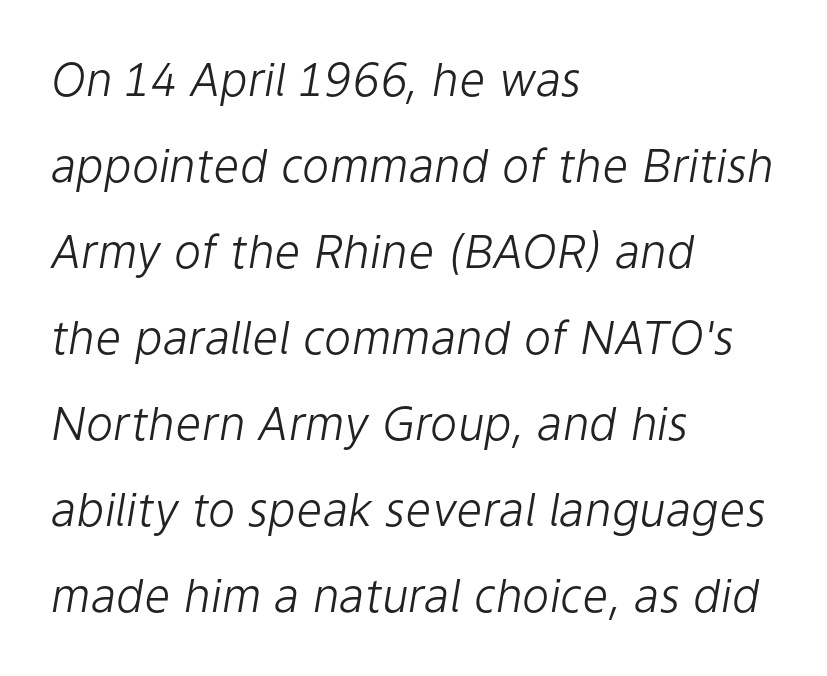
Q: Is the text bold? A: No.
Q: Is the text italic (slanted)? A: Yes, it leans right by about 9 degrees.
Q: Is the text underlined? A: No.
Q: How is the paragraph aligned? A: Left-aligned.
Q: Is the spacing between letters normal or unusually wide? A: Normal.
Q: Width (condensed, normal, or wide)? A: Normal.
Q: Stroke contrast? A: Low.
Q: x-height? A: Medium.
Q: Monospaced? A: No.
